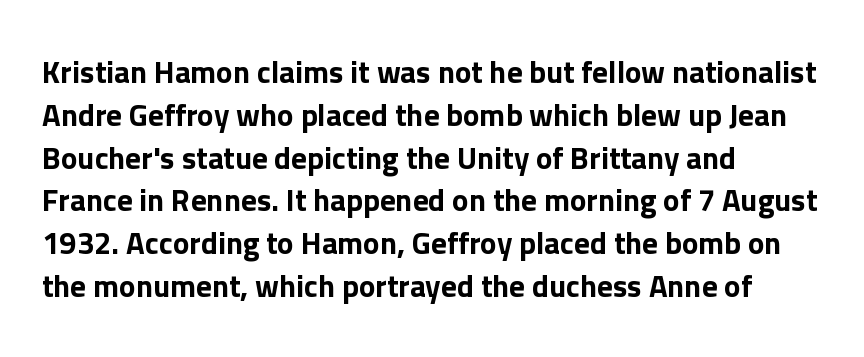
{"serif": "no", "italic": "no", "width": "normal", "stroke_contrast": "low", "x_height": "medium", "monospaced": "no", "underline": "no", "align": "left", "line_spacing": "normal", "line_spacing_ratio": 1.38, "letter_spacing": "normal", "letter_spacing_em": 0.0, "glyph_px": 31}
